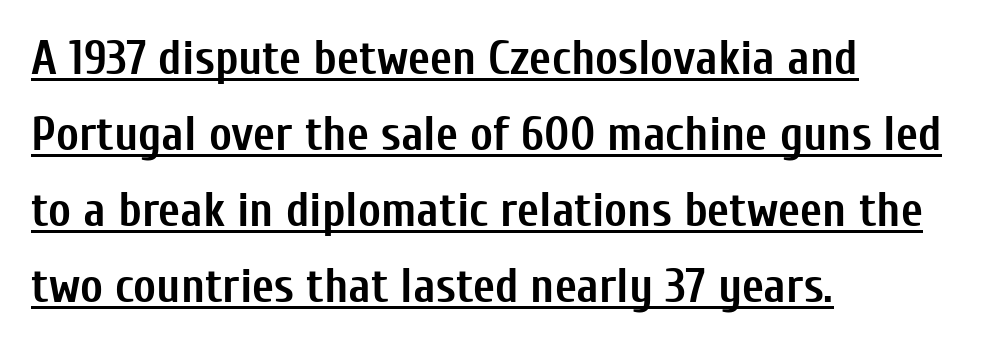
Its strokes are broad and dark, the hallmark of bold type. Is this a sans? Yes — the strokes have no serifs. Look at the tracking — it's just the regular setting, nothing added. Note the varied advance widths — an 'i' is clearly narrower than an 'm'. Students, observe the line beneath the letters — that is underlining.
